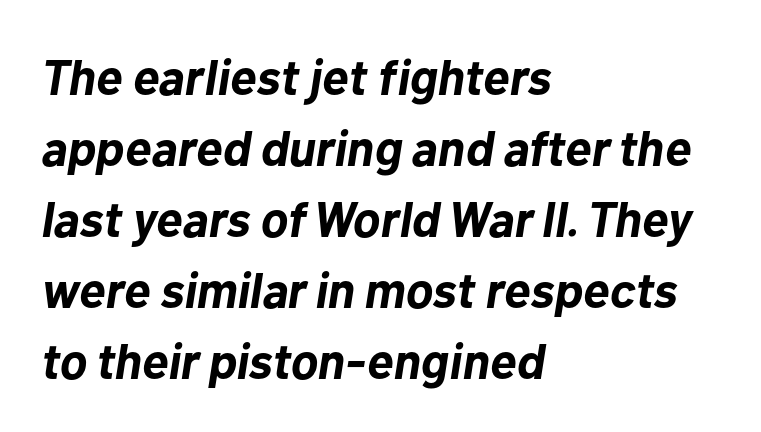
{"italic": "yes", "lean": "right", "slant_degrees": 10, "bold": "yes", "weight": "bold", "width": "normal", "stroke_contrast": "low", "x_height": "medium", "monospaced": "no", "underline": "no", "align": "left", "line_spacing": "normal", "line_spacing_ratio": 1.42, "letter_spacing": "normal", "letter_spacing_em": 0.0, "glyph_px": 50}
